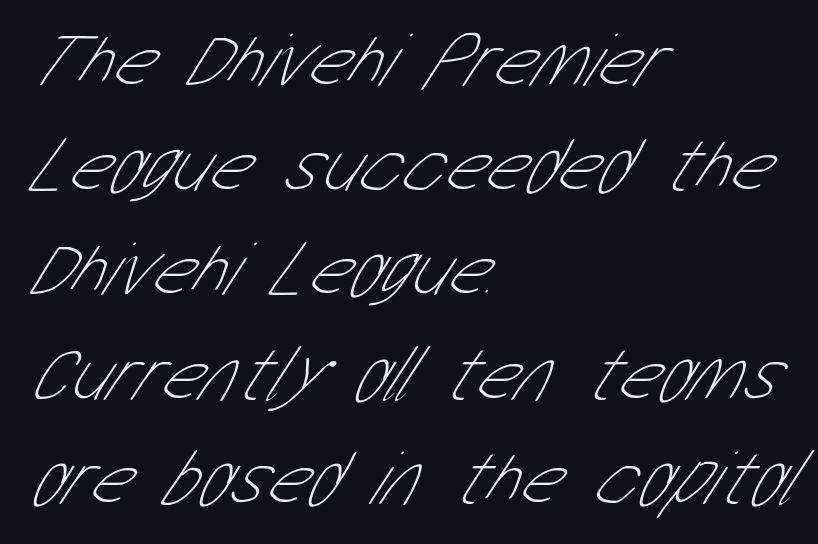
The compositor pushed each line to the left boundary. Tracking value appears to be zero — textbook default spacing. Stroke terminals: plain, sans-serif. The typesetting does not lean heavy: it is not bold. Leading matches the norm, producing a regular column. Plain, unruled lines of type.
